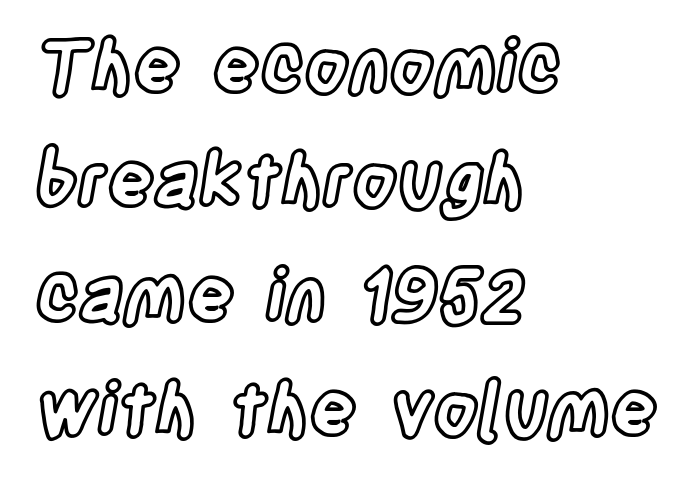
Q: Is the text italic (slanted)? A: Yes.
Q: Is the text underlined? A: No.
Q: How is the paragraph aligned? A: Left-aligned.
Q: Is the spacing between letters normal or unusually wide? A: Normal.
Q: Is the spacing between lines tight, normal or loose? A: Normal.
Q: Width (condensed, normal, or wide)? A: Condensed.
Q: x-height? A: Large.
Q: Monospaced? A: No.
